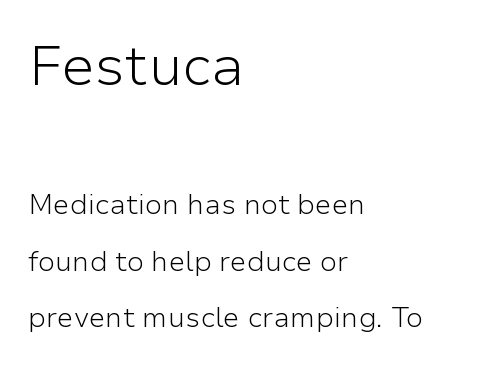
{"serif": "no", "italic": "no", "bold": "no", "weight": "light", "width": "normal", "stroke_contrast": "low", "x_height": "medium", "monospaced": "no", "underline": "no", "align": "left", "line_spacing": "loose", "line_spacing_ratio": 2.01, "letter_spacing": "normal", "letter_spacing_em": 0.0, "larger_block": "first", "size_ratio": 2.0, "glyph_px": 56}
